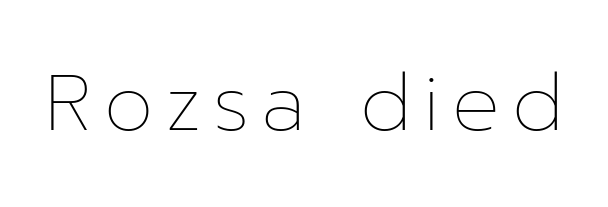
The image shows 79 px thin type, upright; set not underlined; low stroke contrast and a medium x-height.
